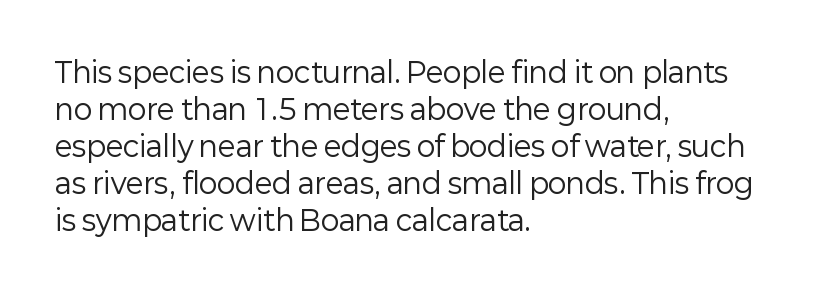
Q: Is the text bold? A: No.
Q: Is the text italic (slanted)? A: No, it is upright.
Q: Is the typeface a serif or a sans-serif typeface? A: Sans-serif.
Q: Is the text underlined? A: No.
Q: How is the paragraph aligned? A: Left-aligned.
Q: Is the spacing between letters normal or unusually wide? A: Normal.
Q: Is the spacing between lines tight, normal or loose? A: Normal.
Q: Width (condensed, normal, or wide)? A: Normal.
Q: Stroke contrast? A: Low.
Q: x-height? A: Medium.
Q: Monospaced? A: No.
